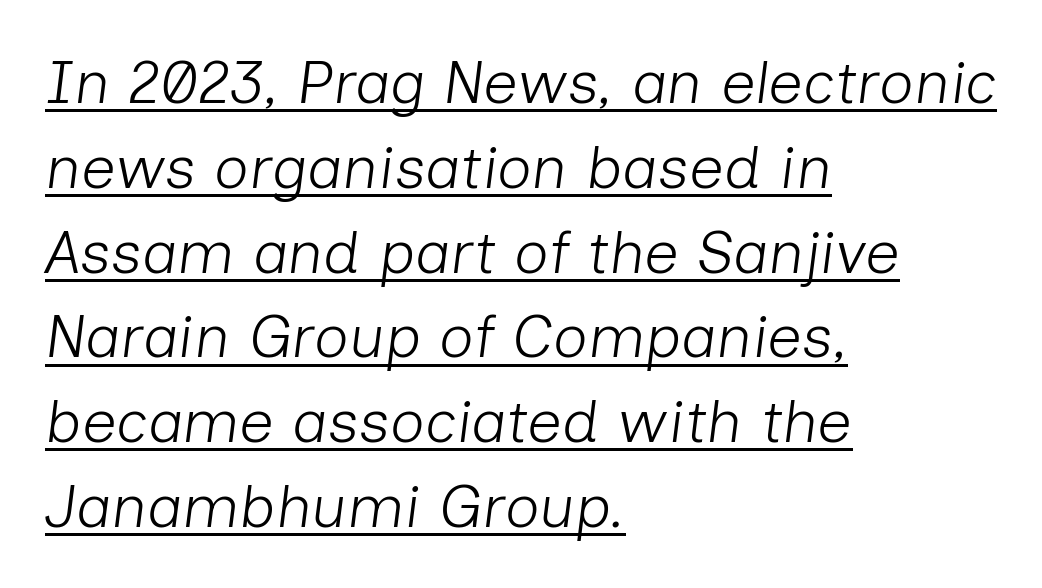
The image shows 61 px light type, italic (leaning right); set left-aligned, normal line spacing (1.39x), normal letter spacing, underlined; low stroke contrast and a medium x-height.
